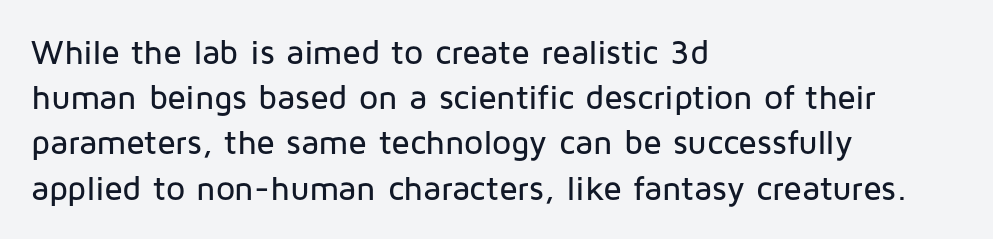
The image shows 34 px sans-serif type, upright; set left-aligned, normal line spacing (1.33x), normal letter spacing, not underlined; low stroke contrast and a medium x-height.
